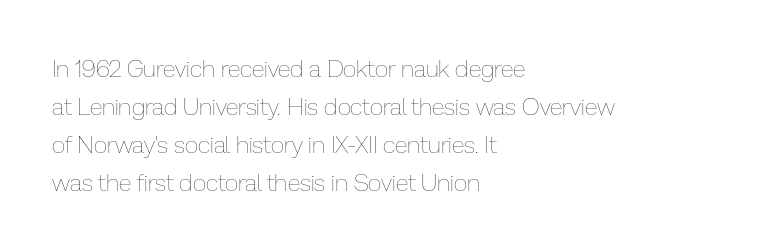
The image shows 24 px text type, upright; set left-aligned, normal line spacing (1.59x), normal letter spacing, not underlined.
